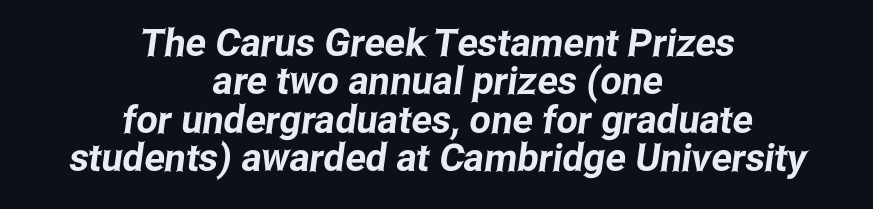
Q: Is the typeface a serif or a sans-serif typeface? A: Sans-serif.
Q: Is the text underlined? A: No.
Q: How is the paragraph aligned? A: Centered.
Q: Is the spacing between letters normal or unusually wide? A: Normal.
Q: Is the spacing between lines tight, normal or loose? A: Tight.
Q: Width (condensed, normal, or wide)? A: Condensed.
Q: Stroke contrast? A: Low.
Q: x-height? A: Medium.
Q: Monospaced? A: No.
